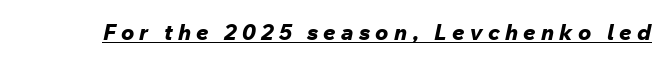
Q: Is the text bold? A: Yes.
Q: Is the text italic (slanted)? A: Yes, it leans right by about 12 degrees.
Q: Is the text underlined? A: Yes.
Q: Is the spacing between letters normal or unusually wide? A: Unusually wide.
